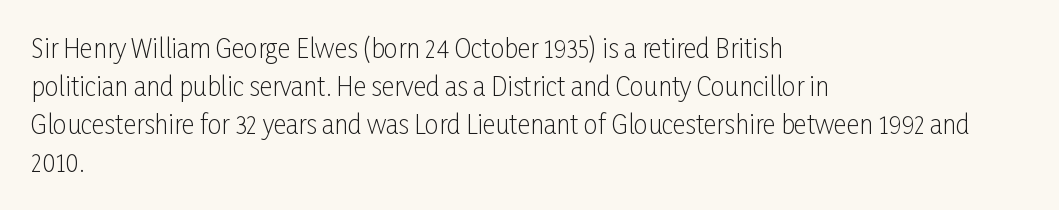
The image shows 25 px text type, upright; set left-aligned, normal line spacing (1.52x), normal letter spacing, not underlined.
